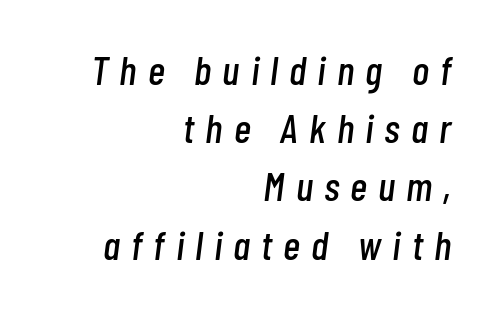
{"italic": "yes", "lean": "right", "slant_degrees": 7, "width": "condensed", "stroke_contrast": "low", "x_height": "medium", "monospaced": "no", "underline": "no", "align": "right", "line_spacing": "normal", "line_spacing_ratio": 1.42, "letter_spacing": "wide", "letter_spacing_em": 0.27, "glyph_px": 41}
